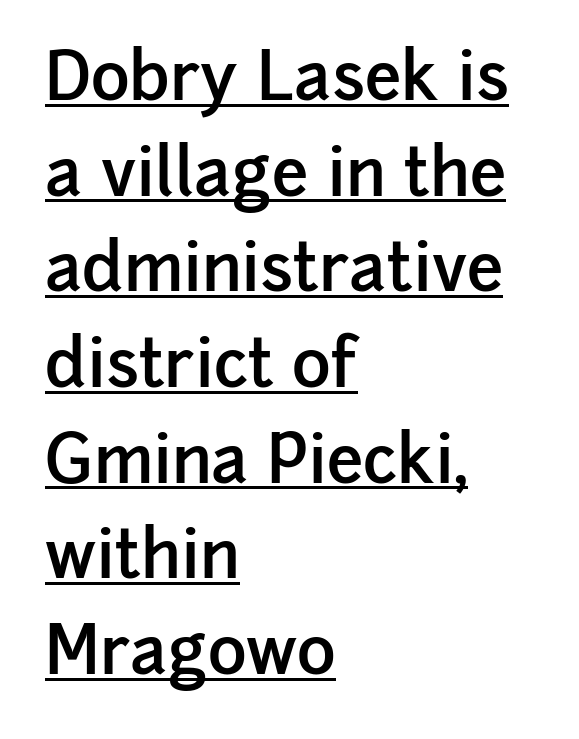
In terms of posture, this sample is upright. The font family rendered here belongs to the sans-serif group. Typographic density is moderately raised because the face is semibold. The compositor pushed each line to the left boundary. Do the characters align in a grid? No, the font is proportional.
